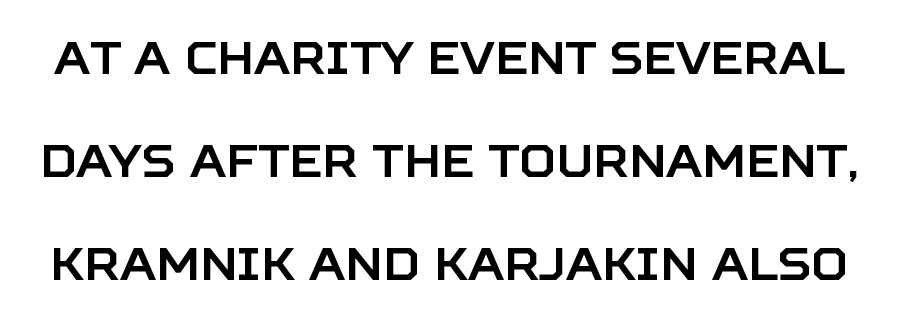
The rendering uses a large line-height, opening up the rows. This sample has the flowing, uneven cadence of proportional lettering. Serifs: no, the terminals of the letterforms are clean. What stands out about the letter spacing? Nothing — it is the standard amount. Check under the words: just untouched page.
